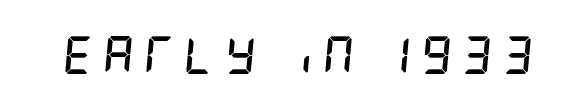
{"italic": "yes", "lean": "right", "slant_degrees": 5, "bold": "yes", "weight": "semibold", "width": "condensed", "stroke_contrast": "low", "x_height": "large", "underline": "no", "letter_spacing": "wide", "letter_spacing_em": 0.25, "glyph_px": 38}
